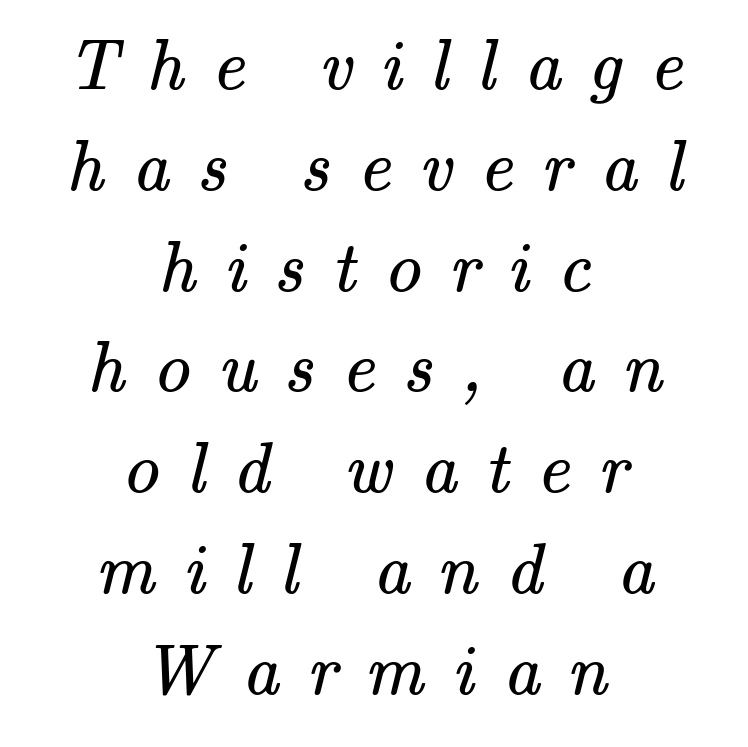
{"serif": "yes", "bold": "no", "weight": "regular", "width": "normal", "stroke_contrast": "medium", "x_height": "small", "monospaced": "no", "underline": "no", "align": "center", "line_spacing": "normal", "line_spacing_ratio": 1.4, "letter_spacing": "wide", "letter_spacing_em": 0.39, "glyph_px": 72}
